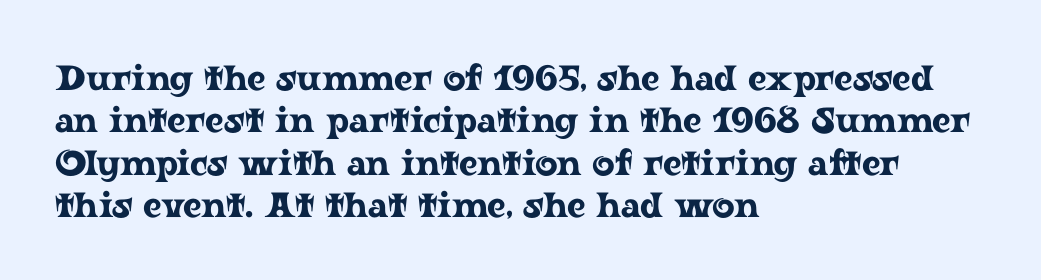
{"serif": "yes", "italic": "no", "width": "wide", "stroke_contrast": "low", "x_height": "medium", "monospaced": "no", "underline": "no", "align": "left", "line_spacing_ratio": 1.21, "letter_spacing": "normal", "letter_spacing_em": 0.0, "glyph_px": 35}
